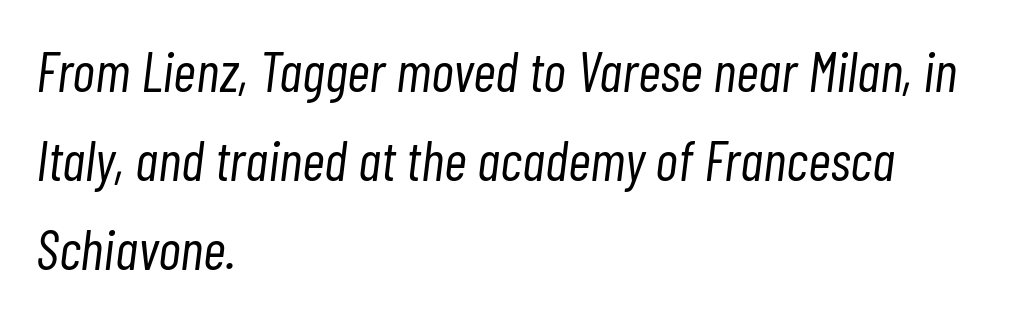
Q: Is the text bold? A: No.
Q: Is the text italic (slanted)? A: Yes, it leans right by about 7 degrees.
Q: Is the text underlined? A: No.
Q: How is the paragraph aligned? A: Left-aligned.
Q: Is the spacing between letters normal or unusually wide? A: Normal.
Q: Is the spacing between lines tight, normal or loose? A: Normal.
Q: Width (condensed, normal, or wide)? A: Condensed.
Q: Stroke contrast? A: Low.
Q: x-height? A: Medium.
Q: Monospaced? A: No.
